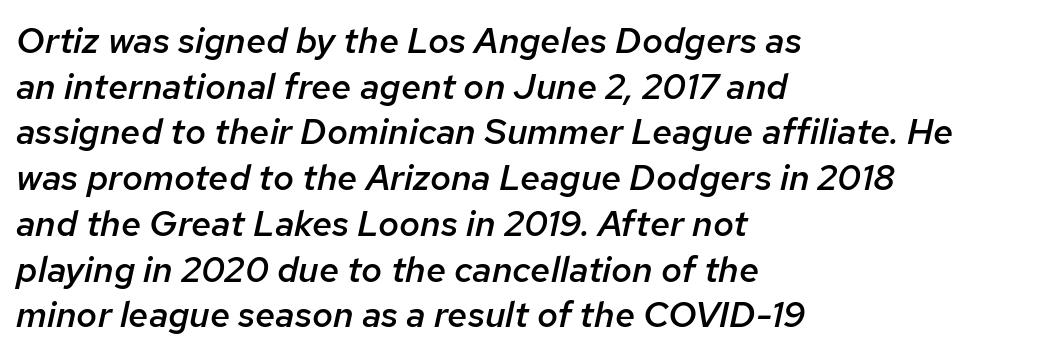
{"italic": "yes", "lean": "right", "slant_degrees": 12, "bold": "semi", "weight": "semibold", "width": "normal", "stroke_contrast": "low", "x_height": "medium", "monospaced": "no", "underline": "no", "align": "left", "line_spacing": "normal", "line_spacing_ratio": 1.27, "letter_spacing": "normal", "letter_spacing_em": 0.0, "glyph_px": 36}
